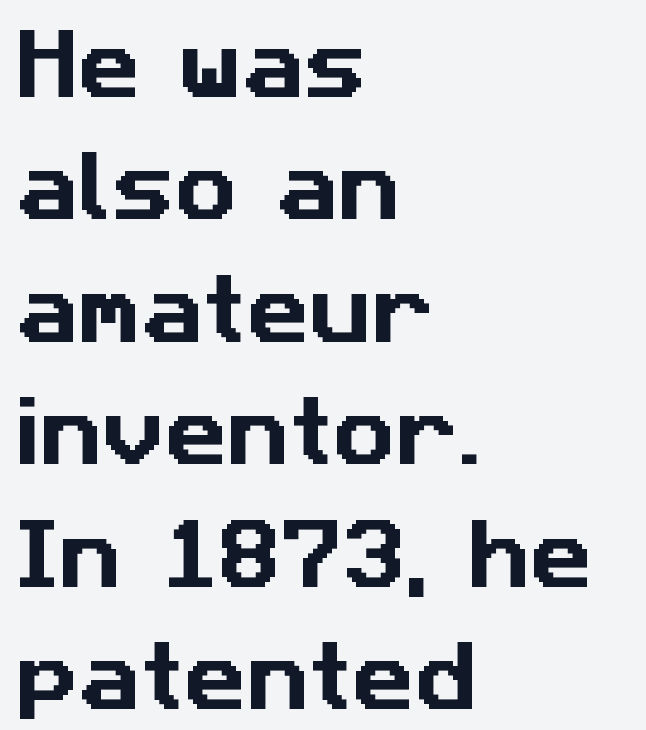
The gap between lines stays unmarked. Think of a printed novel: that variable character pitch is what you see here. Serifs: no, the terminals of the letterforms are clean. Interline gaps are of average width in this sample. Inter-character spacing is left at the font's built-in metrics. Is the block centered? No — it sits flush against the left margin.
